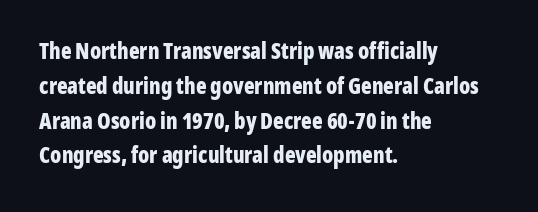
{"italic": "no", "bold": "yes", "underline": "no", "align": "left", "line_spacing": "normal", "line_spacing_ratio": 1.58, "letter_spacing": "normal", "letter_spacing_em": 0.0, "glyph_px": 22}
